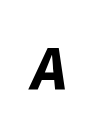
The image shows 63 px bold type, italic (leaning right); set not underlined; low stroke contrast and a medium x-height.
